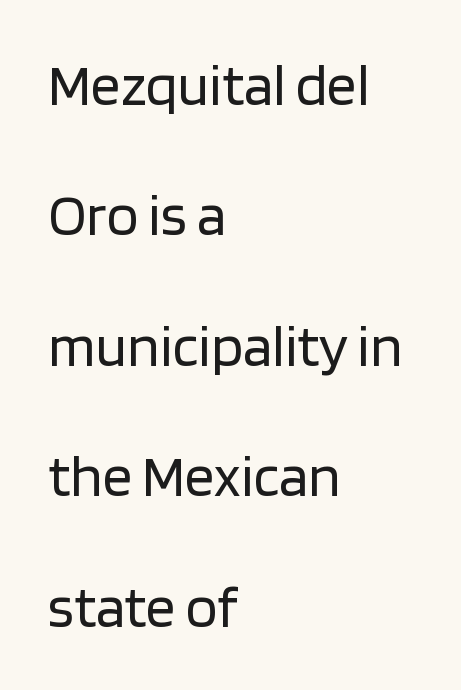
Heft: none added — not bold. I'd call this a sans setting — the letters go barefoot. Style check: upright. Think of a printed novel: that variable character pitch is what you see here. Leading: increased.
